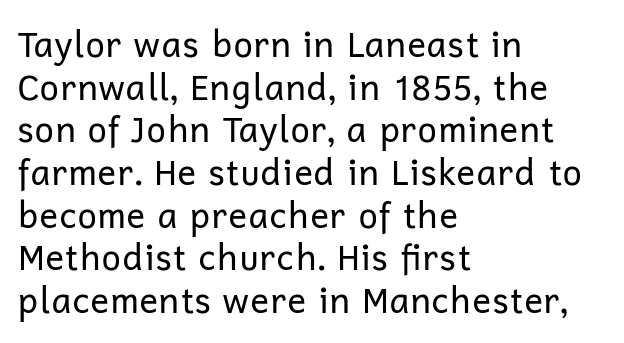
Q: Is the text bold? A: No.
Q: Is the text italic (slanted)? A: No, it is upright.
Q: Is the typeface a serif or a sans-serif typeface? A: Sans-serif.
Q: Is the text underlined? A: No.
Q: How is the paragraph aligned? A: Left-aligned.
Q: Is the spacing between letters normal or unusually wide? A: Normal.
Q: Width (condensed, normal, or wide)? A: Normal.
Q: Stroke contrast? A: Low.
Q: x-height? A: Medium.
Q: Monospaced? A: No.
